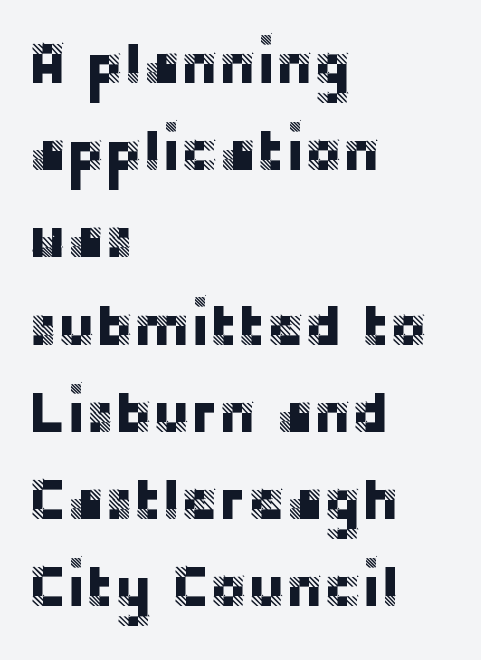
The image shows 57 px sans-serif type, upright; set left-aligned, normal line spacing (1.53x), normal letter spacing, not underlined; low stroke contrast and a large x-height.
